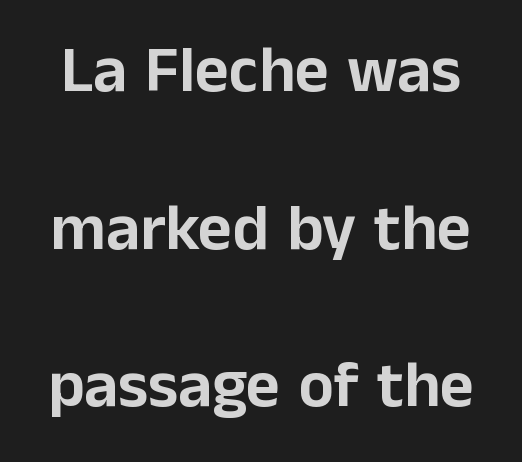
{"serif": "no", "italic": "no", "width": "normal", "stroke_contrast": "low", "x_height": "medium", "monospaced": "no", "underline": "no", "line_spacing": "loose", "line_spacing_ratio": 2.39, "letter_spacing": "normal", "letter_spacing_em": 0.0, "glyph_px": 66}
